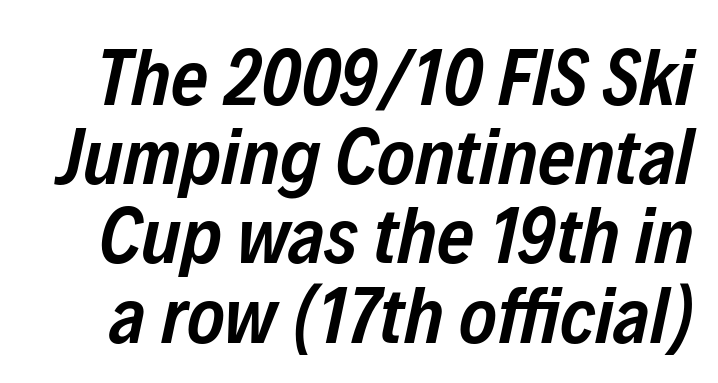
Q: Is the text bold? A: Semi-bold.
Q: Is the text italic (slanted)? A: Yes, it leans right by about 12 degrees.
Q: Is the text underlined? A: No.
Q: Is the spacing between letters normal or unusually wide? A: Normal.
Q: Is the spacing between lines tight, normal or loose? A: Tight.
Q: Width (condensed, normal, or wide)? A: Condensed.
Q: Stroke contrast? A: Low.
Q: x-height? A: Medium.
Q: Monospaced? A: No.
